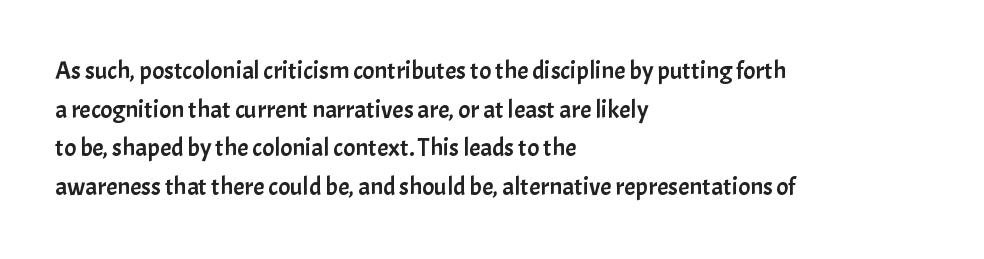
Q: Is the text italic (slanted)? A: No, it is upright.
Q: Is the text underlined? A: No.
Q: How is the paragraph aligned? A: Left-aligned.
Q: Is the spacing between letters normal or unusually wide? A: Normal.
Q: Is the spacing between lines tight, normal or loose? A: Normal.
